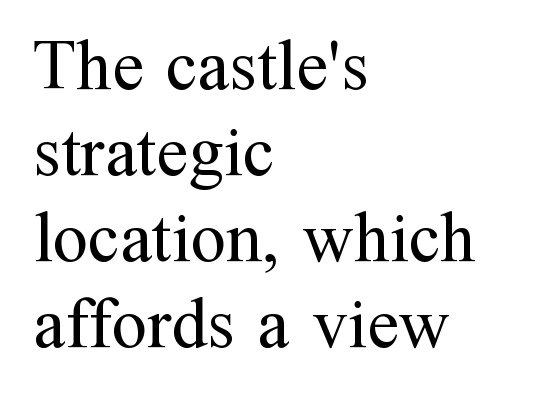
{"serif": "yes", "italic": "no", "bold": "no", "weight": "regular", "width": "normal", "stroke_contrast": "medium", "x_height": "medium", "monospaced": "no", "underline": "no", "align": "left", "line_spacing_ratio": 1.21, "letter_spacing": "normal", "letter_spacing_em": 0.0, "glyph_px": 71}
